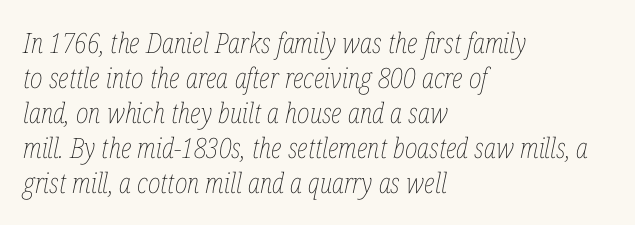
The image shows 28 px thin, condensed type, italic (leaning right); set left-aligned, normal line spacing (1.25x), normal letter spacing, not underlined; low stroke contrast and a medium x-height.
